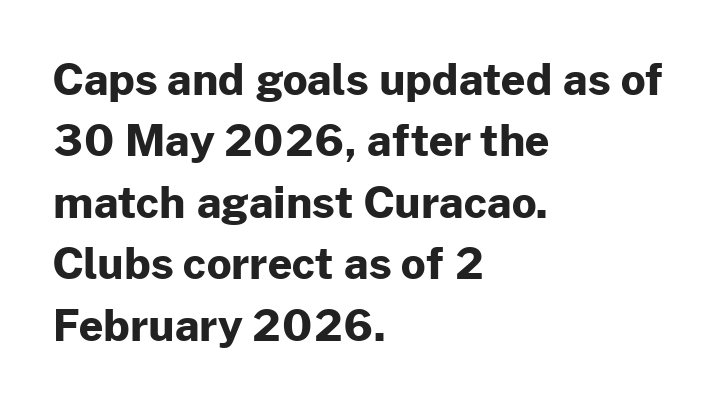
The image shows 43 px bold sans-serif type, upright; set left-aligned, normal line spacing (1.43x), normal letter spacing, not underlined; low stroke contrast and a medium x-height.
